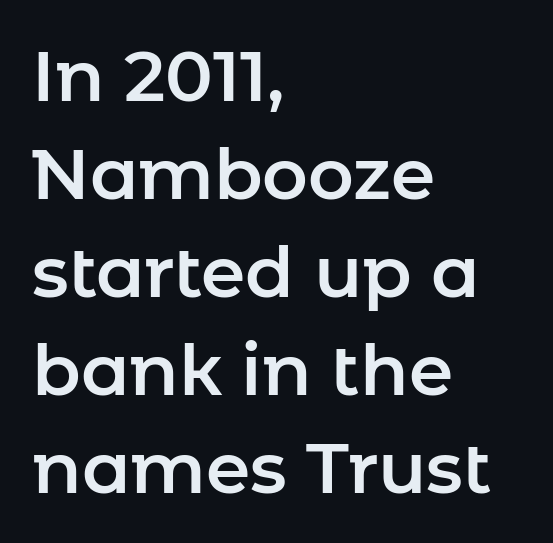
{"serif": "no", "italic": "no", "width": "normal", "stroke_contrast": "low", "x_height": "medium", "monospaced": "no", "underline": "no", "align": "left", "line_spacing": "normal", "line_spacing_ratio": 1.38, "letter_spacing": "normal", "letter_spacing_em": 0.0, "glyph_px": 71}
